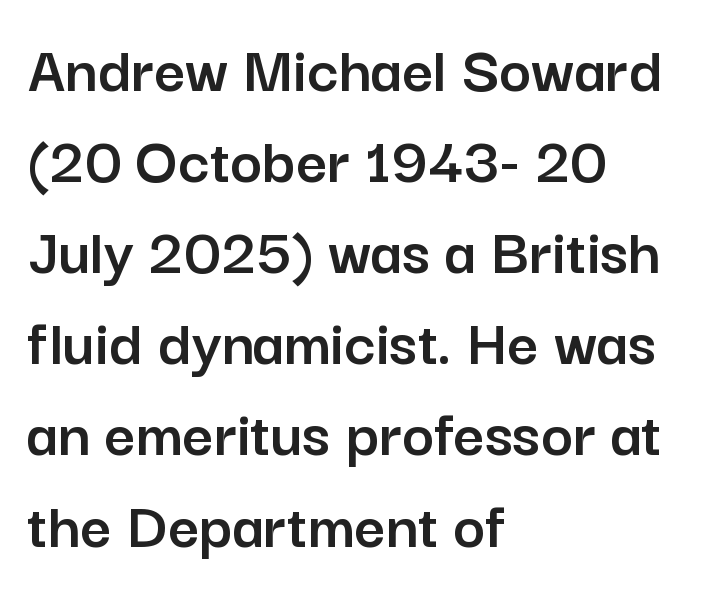
Ascenders rise straight up at ninety degrees. Bare-footed words on every line. Each word holds together tightly as a unit, with standard inter-letter gaps. Varying glyph widths throughout — classic text-font behaviour.
